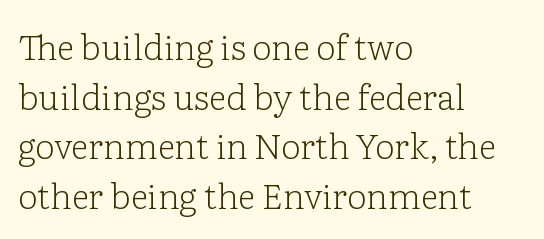
Think of a printed novel: that variable character pitch is what you see here. The gaps between neighbouring characters are ordinary and unremarkable. Every row of glyphs begins at an identical x-position on the left. Successive baselines arrive at the customary interval. Only glyphs here, with clear space below each row. Ascenders rise straight up at ninety degrees.
